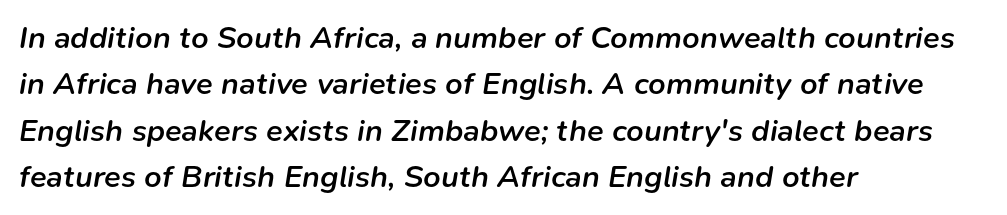
Q: Is the text bold? A: Semi-bold.
Q: Is the text italic (slanted)? A: Yes, it leans right by about 9 degrees.
Q: Is the text underlined? A: No.
Q: How is the paragraph aligned? A: Left-aligned.
Q: Is the spacing between letters normal or unusually wide? A: Normal.
Q: Is the spacing between lines tight, normal or loose? A: Normal.
Q: Width (condensed, normal, or wide)? A: Normal.
Q: Stroke contrast? A: Low.
Q: x-height? A: Medium.
Q: Monospaced? A: No.
